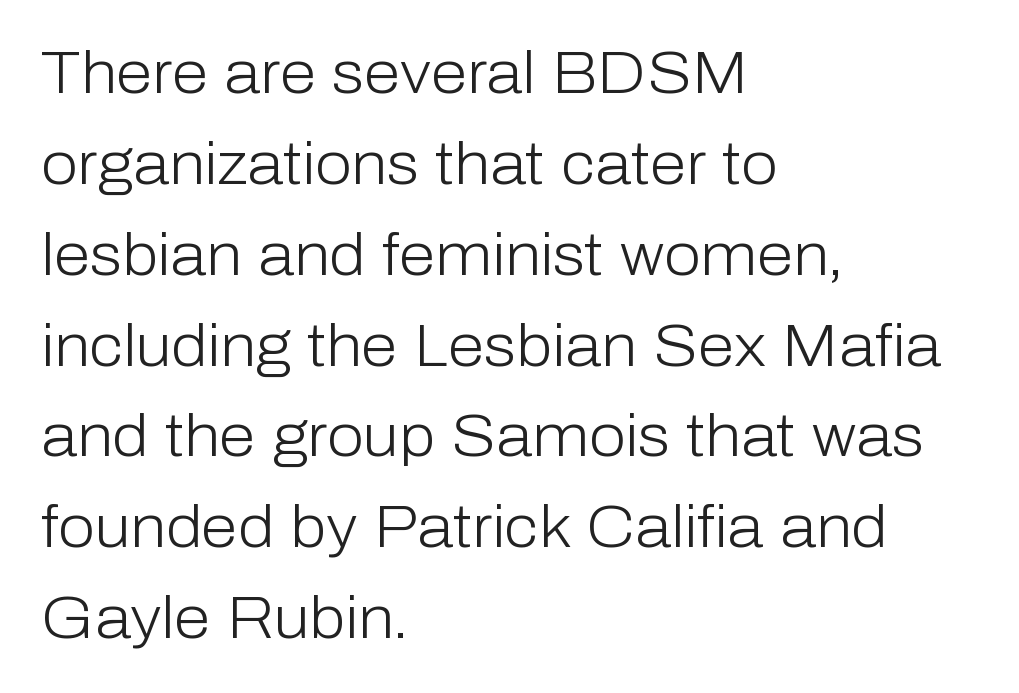
Q: Is the text bold? A: No.
Q: Is the text italic (slanted)? A: No, it is upright.
Q: Is the typeface a serif or a sans-serif typeface? A: Sans-serif.
Q: Is the text underlined? A: No.
Q: How is the paragraph aligned? A: Left-aligned.
Q: Is the spacing between letters normal or unusually wide? A: Normal.
Q: Is the spacing between lines tight, normal or loose? A: Normal.
Q: Width (condensed, normal, or wide)? A: Normal.
Q: Stroke contrast? A: Low.
Q: x-height? A: Medium.
Q: Monospaced? A: No.
